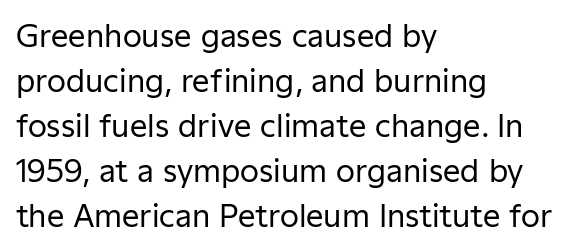
Q: Is the text bold? A: No.
Q: Is the text italic (slanted)? A: No, it is upright.
Q: Is the typeface a serif or a sans-serif typeface? A: Sans-serif.
Q: Is the text underlined? A: No.
Q: How is the paragraph aligned? A: Left-aligned.
Q: Is the spacing between letters normal or unusually wide? A: Normal.
Q: Is the spacing between lines tight, normal or loose? A: Normal.
Q: Width (condensed, normal, or wide)? A: Normal.
Q: Stroke contrast? A: Low.
Q: x-height? A: Medium.
Q: Monospaced? A: No.
